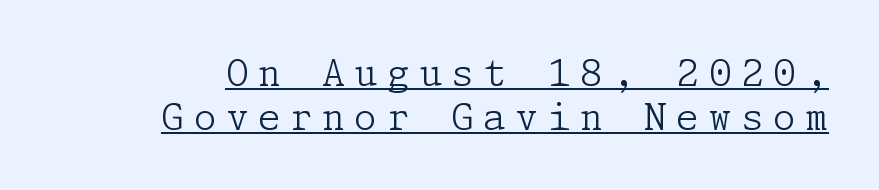
The image shows 37 px light serif type, upright; set line spacing 1.2x, unusually wide letter spacing (+0.25 em), underlined; low stroke contrast and a medium x-height.
